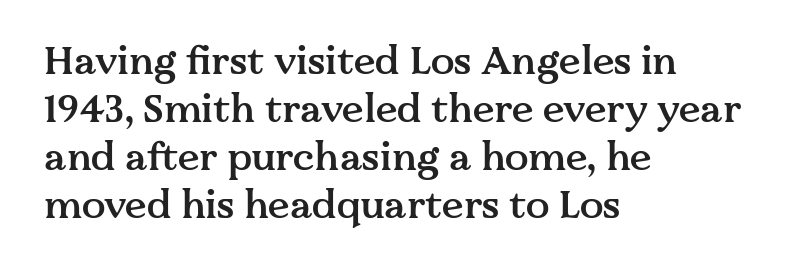
The lettering holds an erect, upright posture throughout. Here the designer chose a conventional face with non-uniform glyph widths. You can tell from the footed stems that serif type was used. The specimen omits any rule beneath the text block's lines. Caption: semibold face, moderately heavy strokes. These lines are set flush left with a ragged right edge.
